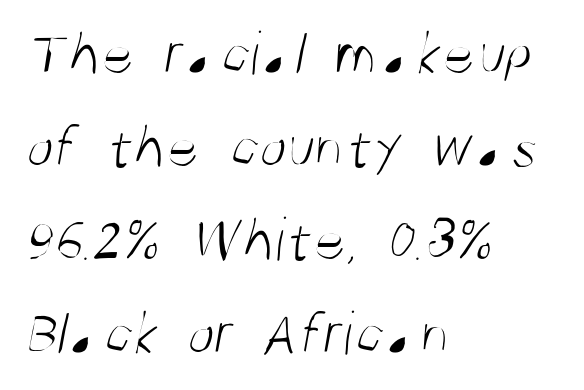
The image shows 63 px light, condensed sans-serif type; set left-aligned, normal line spacing (1.48x), normal letter spacing, not underlined; medium stroke contrast and a large x-height.
